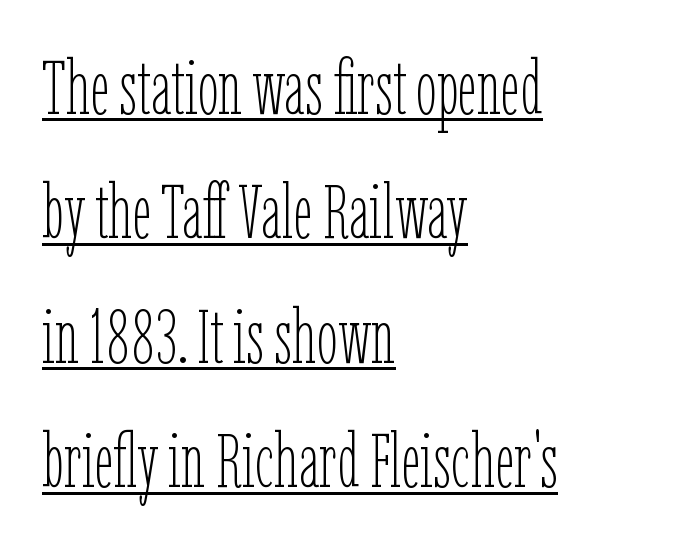
If you drew a line through each stem, it would be perfectly vertical. The letterforms sit at book weight or below. The passage is arranged the way most books set body copy — flush left. Proportional: the letters do not fall into vertical columns. The lettering is marked with a stroke running underneath it. The rendering uses a moderate line-height, typical for paragraphs.
